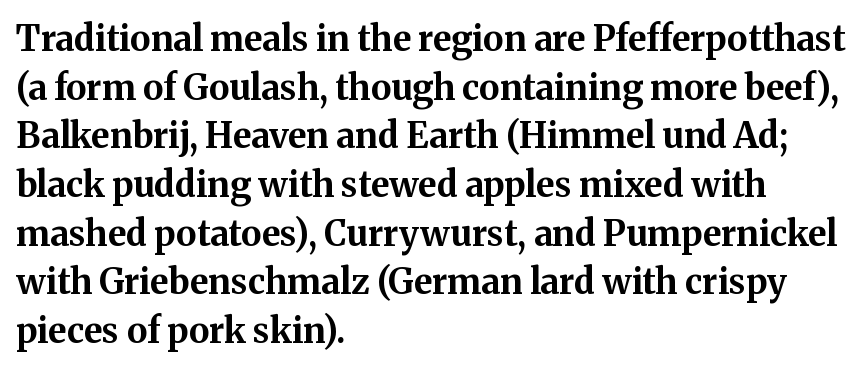
The space beneath each line is pristine and unruled. The letters advance in unequal steps, a hallmark of proportional type. The horizontal fit of the characters is conventional and even. Caption: bold face, heavy strokes. Teacher's note: observe the even left margin — that is flush-left alignment. Does the lettering tilt? It doesn't — this is upright.
